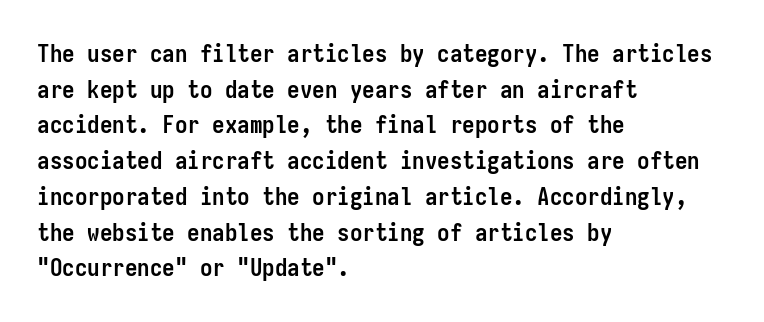
{"italic": "no", "bold": "yes", "underline": "no", "align": "left", "line_spacing": "normal", "line_spacing_ratio": 1.43, "letter_spacing": "normal", "letter_spacing_em": 0.0, "glyph_px": 25}
